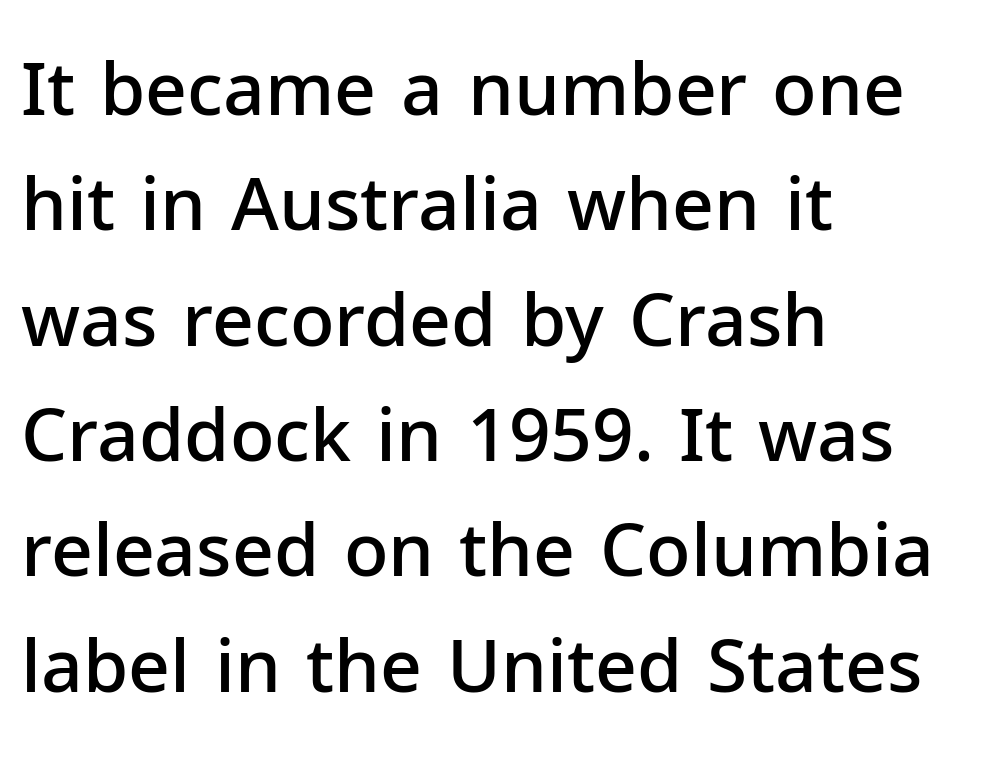
{"serif": "no", "italic": "no", "bold": "semi", "weight": "semibold", "width": "normal", "stroke_contrast": "low", "x_height": "medium", "monospaced": "no", "underline": "no", "align": "left", "line_spacing": "normal", "line_spacing_ratio": 1.58, "letter_spacing": "normal", "letter_spacing_em": 0.0, "glyph_px": 73}
